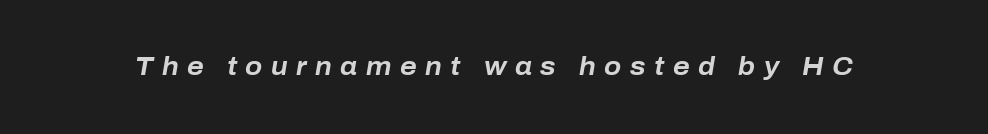
Q: Is the text bold? A: Yes.
Q: Is the text italic (slanted)? A: Yes, it leans right by about 10 degrees.
Q: Is the text underlined? A: No.
Q: Is the spacing between letters normal or unusually wide? A: Unusually wide.
